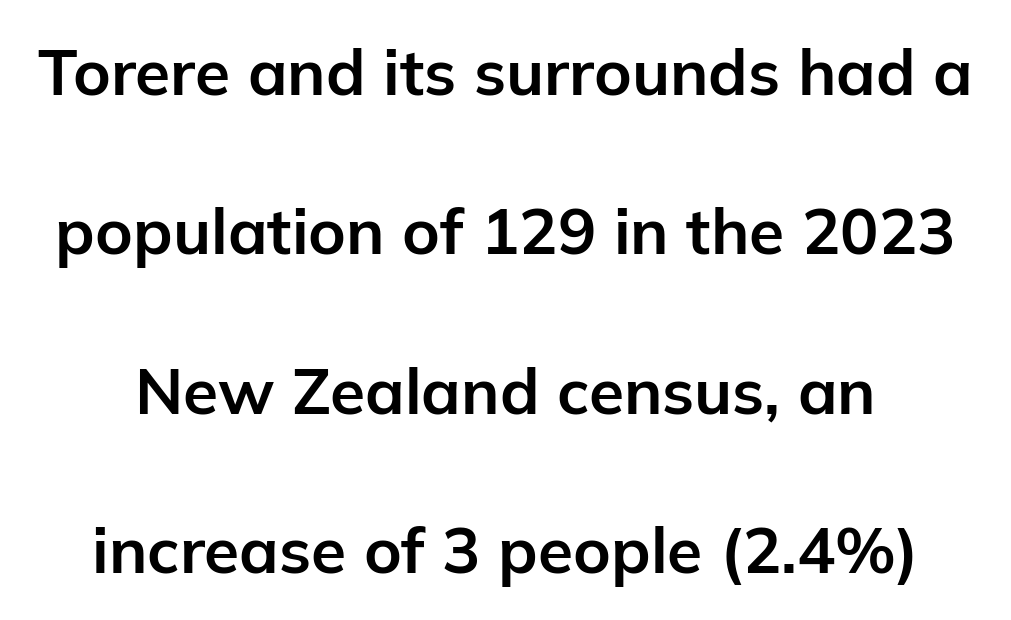
This sample uses an upright cut, with every glyph sitting square on the baseline. Line spacing here is loose. Here the glyphs are tracked normally, forming tight word shapes. The letters carry no serifs — their stems end cleanly without finishing strokes.
